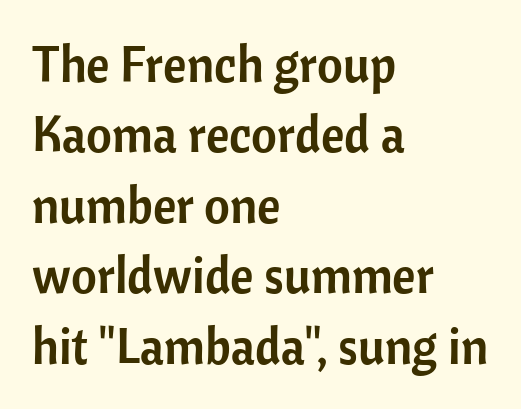
Spacing between characters is what you'd get straight out of the box. The paragraph has a hard left edge and a soft right edge. Observe the absence of serifs on each vertical stroke in this sample. Characters remain perfectly vertical along every line. Regular leading.
